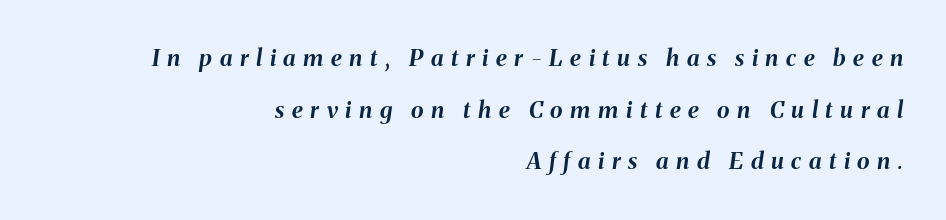
The image shows 23 px bold type, italic (leaning right); set right-aligned, loose line spacing (2.25x), unusually wide letter spacing (+0.33 em), not underlined.
